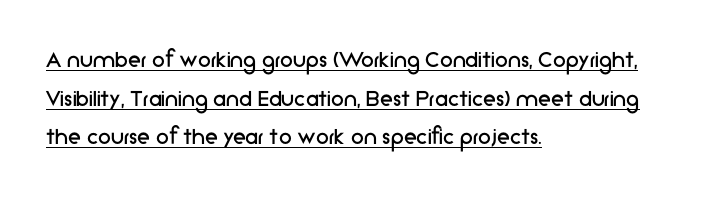
The image shows 26 px text type, upright; set left-aligned, normal line spacing (1.49x), normal letter spacing, underlined.
